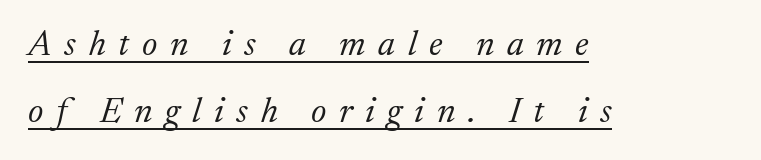
You could not count columns in this text — the font is proportionally spaced. Observe the lean: these are italic letterforms. Look at the tracking — it's clearly loosened, letters drifting apart. What kind of face is this? One with serifs. Every row of glyphs begins at an identical x-position on the left.
